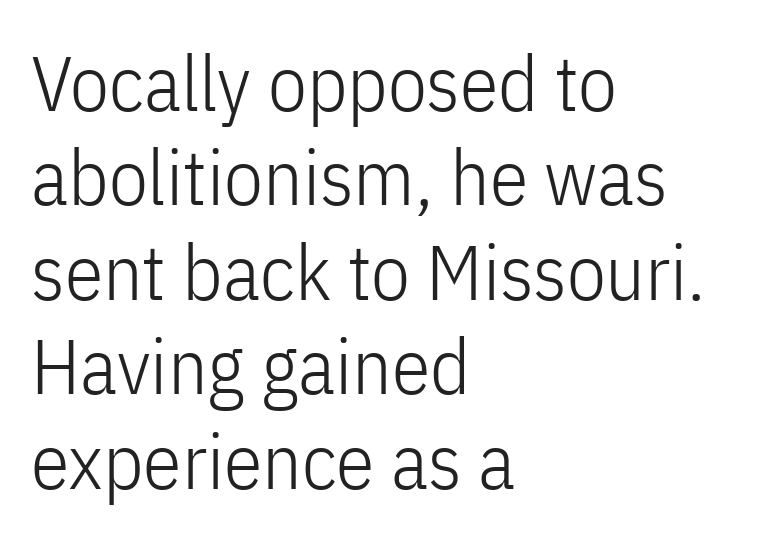
Q: Is the text bold? A: No.
Q: Is the text italic (slanted)? A: No, it is upright.
Q: Is the typeface a serif or a sans-serif typeface? A: Sans-serif.
Q: Is the text underlined? A: No.
Q: How is the paragraph aligned? A: Left-aligned.
Q: Is the spacing between letters normal or unusually wide? A: Normal.
Q: Width (condensed, normal, or wide)? A: Condensed.
Q: Stroke contrast? A: Low.
Q: x-height? A: Medium.
Q: Monospaced? A: No.
